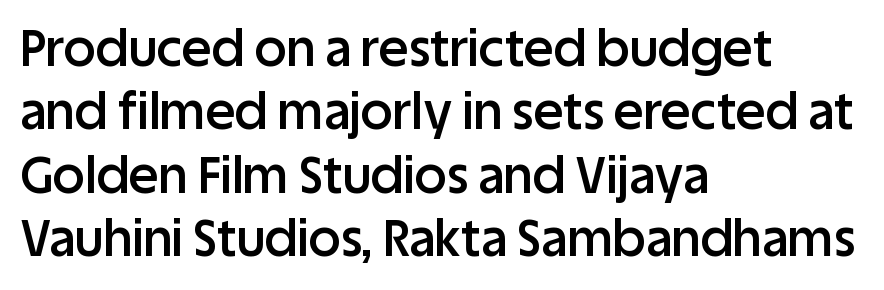
{"serif": "no", "italic": "no", "bold": "semi", "weight": "semibold", "width": "normal", "stroke_contrast": "low", "x_height": "large", "monospaced": "no", "underline": "no", "align": "left", "line_spacing": "normal", "line_spacing_ratio": 1.27, "letter_spacing": "normal", "letter_spacing_em": 0.0, "glyph_px": 50}
